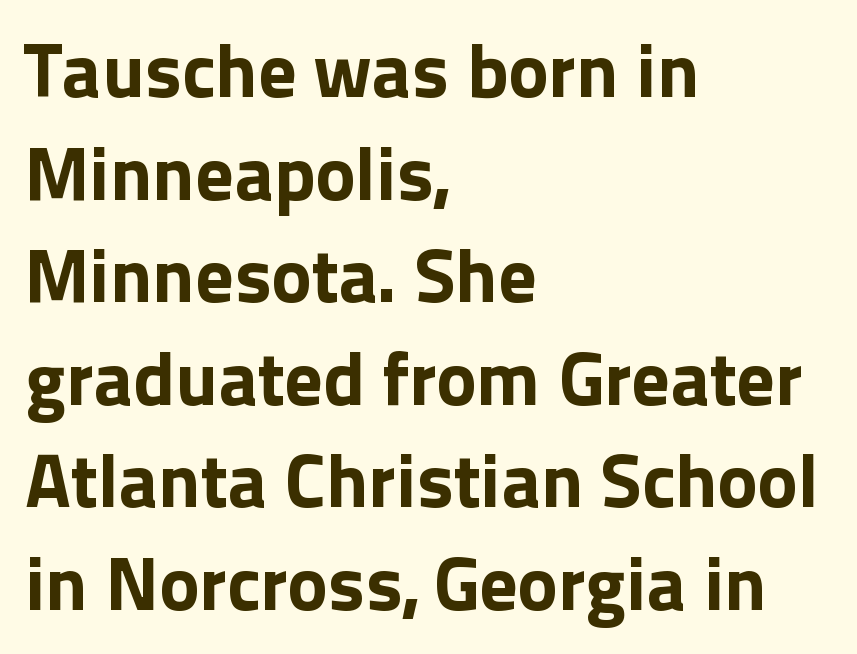
{"serif": "no", "italic": "no", "bold": "yes", "weight": "bold", "width": "normal", "x_height": "medium", "monospaced": "no", "underline": "no", "align": "left", "line_spacing": "normal", "line_spacing_ratio": 1.35, "letter_spacing": "normal", "letter_spacing_em": 0.0, "glyph_px": 76}
